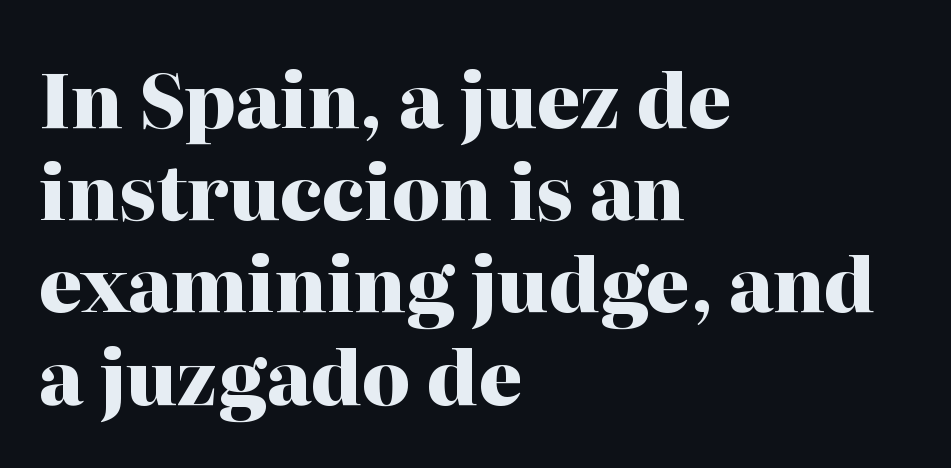
Does the weight exceed regular? Yes, all the way to bold. Casual observation: everything's shoved over to the left. Honestly, there is no underline to notice here at all. The gaps between neighbouring characters are ordinary and unremarkable. Check where the strokes stop: tiny serifs finish them off. This is the regular roman posture of the typeface.
